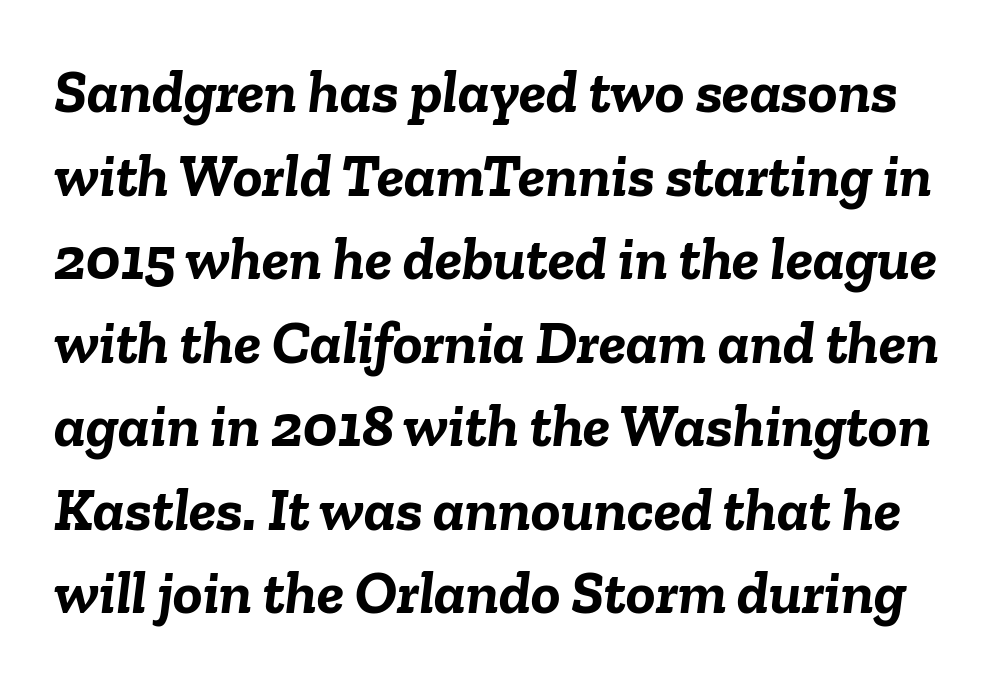
{"italic": "yes", "lean": "right", "slant_degrees": 6, "bold": "yes", "weight": "semibold", "width": "normal", "stroke_contrast": "low", "x_height": "medium", "monospaced": "no", "underline": "no", "line_spacing": "normal", "line_spacing_ratio": 1.37, "letter_spacing": "normal", "letter_spacing_em": 0.0, "glyph_px": 61}
